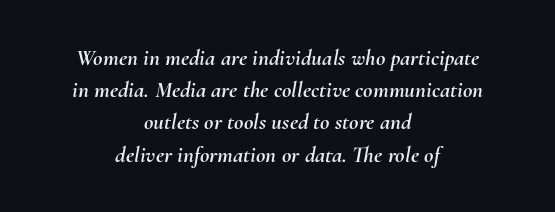
{"italic": "yes", "lean": "right", "slant_degrees": 10, "underline": "no", "align": "center", "line_spacing": "normal", "line_spacing_ratio": 1.4, "letter_spacing": "normal", "letter_spacing_em": 0.0, "glyph_px": 23}
